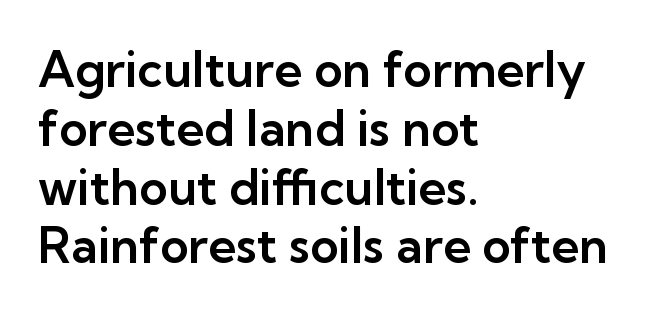
Q: Is the text italic (slanted)? A: No, it is upright.
Q: Is the typeface a serif or a sans-serif typeface? A: Sans-serif.
Q: Is the text underlined? A: No.
Q: How is the paragraph aligned? A: Left-aligned.
Q: Is the spacing between letters normal or unusually wide? A: Normal.
Q: Width (condensed, normal, or wide)? A: Normal.
Q: Stroke contrast? A: Low.
Q: x-height? A: Medium.
Q: Monospaced? A: No.
